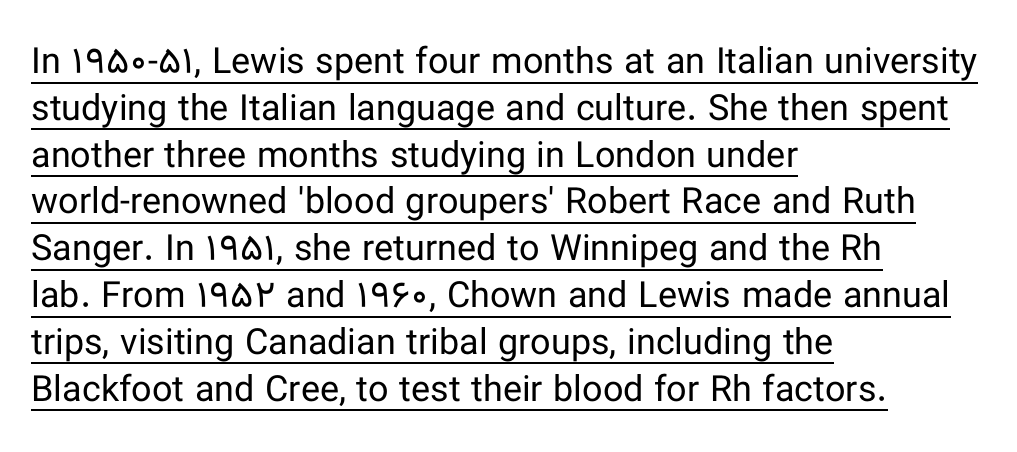
You can tell it's not italic because the verticals are truly vertical. Letters have the restrained weight of plain body copy at most. This is underlined copy, the kind a proofreader might mark for attention. The passage is arranged the way most books set body copy — flush left.
